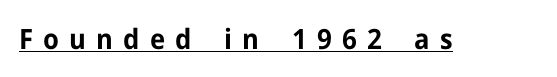
The image shows 28 px bold sans-serif type, upright; set unusually wide letter spacing (+0.36 em), underlined; low stroke contrast and a medium x-height.
